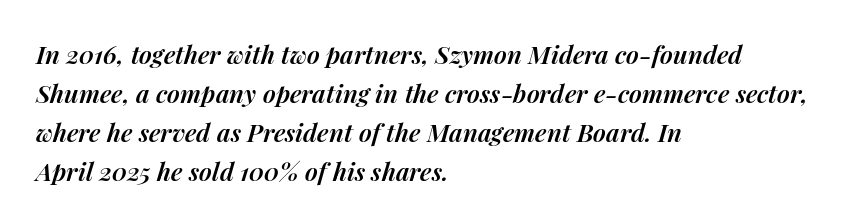
{"italic": "yes", "lean": "right", "slant_degrees": 14, "bold": "semi", "underline": "no", "align": "left", "line_spacing": "normal", "line_spacing_ratio": 1.56, "letter_spacing": "normal", "letter_spacing_em": 0.0, "glyph_px": 25}
